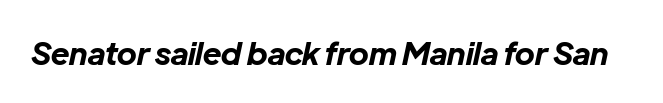
{"italic": "yes", "lean": "right", "slant_degrees": 12, "bold": "yes", "weight": "bold", "width": "normal", "stroke_contrast": "low", "x_height": "medium", "monospaced": "no", "underline": "no", "letter_spacing": "normal", "letter_spacing_em": 0.0, "glyph_px": 31}
